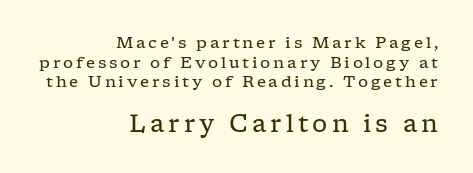
The image shows 24 px text type, upright; set right-aligned, line spacing 1.22x, not underlined; the second (bottom) block is 1.5x larger.
